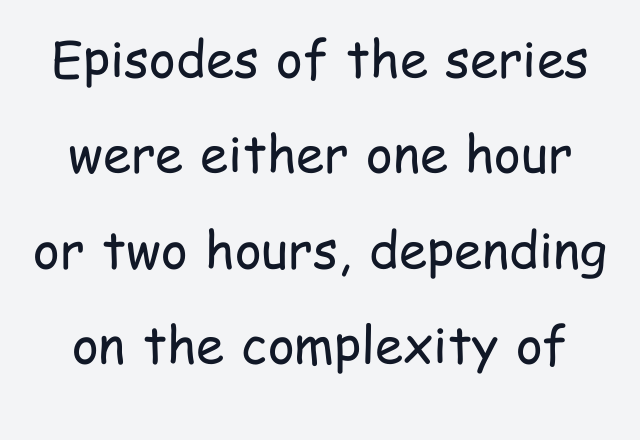
A sans-serif font was chosen for this passage. Note the varied advance widths — an 'i' is clearly narrower than an 'm'. The space directly below the letters is spotless. Stems and bowls with no extra thickness — not bold. Is there any slant? The stems are plumb.
